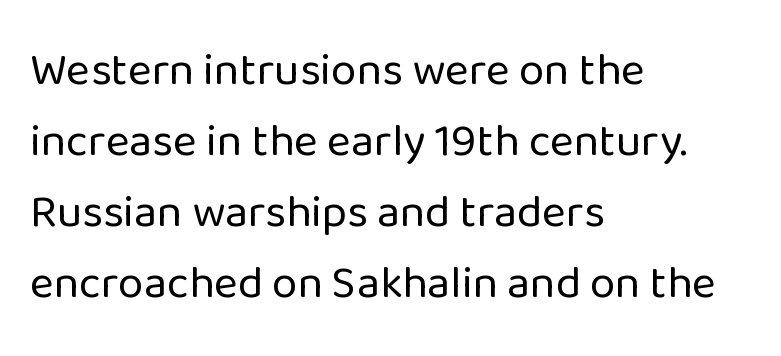
The image shows 46 px regular-weight sans-serif type, upright; set left-aligned, normal line spacing (1.54x), normal letter spacing, not underlined; low stroke contrast and a medium x-height.
